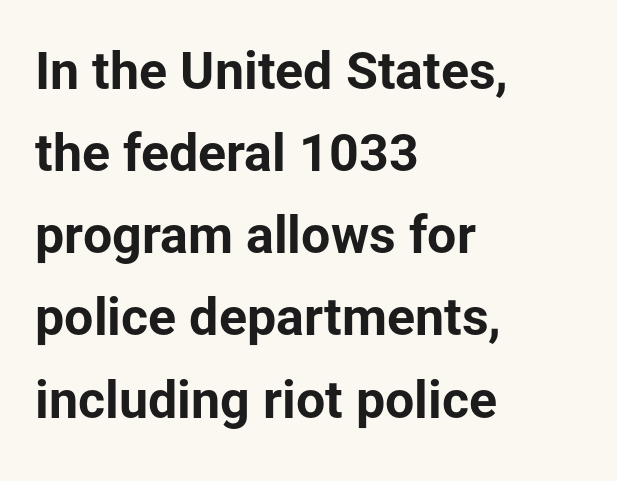
Q: Is the text bold? A: Yes.
Q: Is the text italic (slanted)? A: No, it is upright.
Q: Is the typeface a serif or a sans-serif typeface? A: Sans-serif.
Q: Is the text underlined? A: No.
Q: How is the paragraph aligned? A: Left-aligned.
Q: Is the spacing between letters normal or unusually wide? A: Normal.
Q: Is the spacing between lines tight, normal or loose? A: Normal.
Q: Width (condensed, normal, or wide)? A: Normal.
Q: Stroke contrast? A: Low.
Q: x-height? A: Medium.
Q: Monospaced? A: No.
